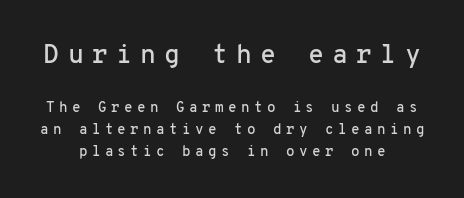
Q: Is the text italic (slanted)? A: No, it is upright.
Q: Is the text underlined? A: No.
Q: Is the spacing between letters normal or unusually wide? A: Unusually wide.
Q: Is the spacing between lines tight, normal or loose? A: Normal.
Q: Which block of text is set in a larger size, the first (top) or the second (bottom)? A: The first (top) one.
